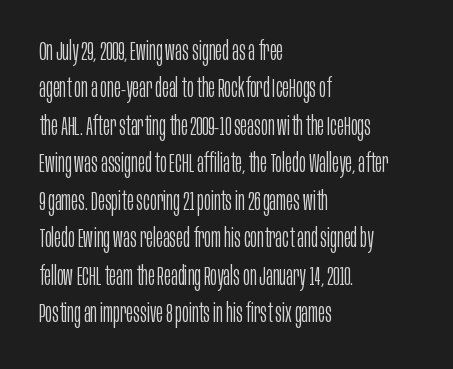
The image shows 26 px text type, upright; set left-aligned, normal line spacing (1.44x), normal letter spacing, not underlined.
